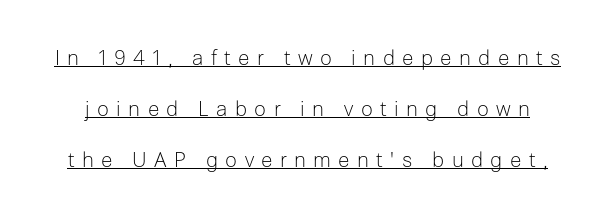
Summary of vertical rhythm: relaxed, with wide interline spacing. The face looks like a standard text weight, possibly lighter. Like a heading marked for emphasis, these lines bear an underscore. The tracking jumps out immediately: characters are airy and widely separated. Do the letters lean? They stand straight.
